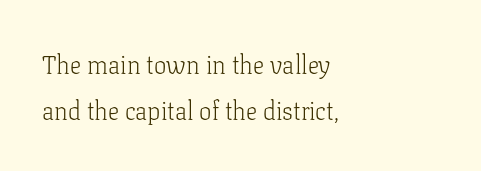
{"italic": "no", "bold": "no", "underline": "no", "align": "left", "line_spacing_ratio": 1.85, "letter_spacing": "normal", "letter_spacing_em": 0.0, "glyph_px": 25}
